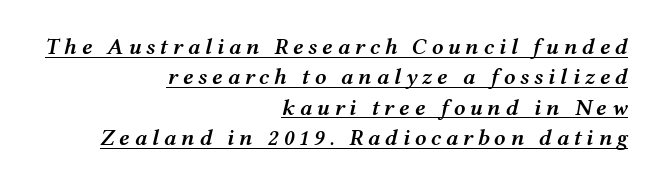
The image shows 23 px text type, italic (leaning right); set right-aligned, normal line spacing (1.32x), unusually wide letter spacing (+0.2 em), underlined.
